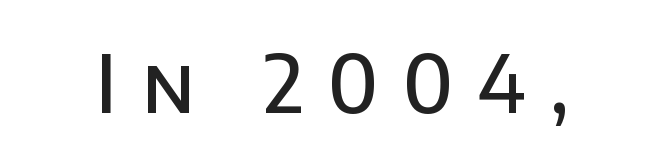
{"serif": "no", "italic": "no", "bold": "semi", "weight": "semibold", "width": "normal", "stroke_contrast": "low", "x_height": "large", "monospaced": "no", "underline": "no", "letter_spacing": "wide", "letter_spacing_em": 0.31, "glyph_px": 79}
